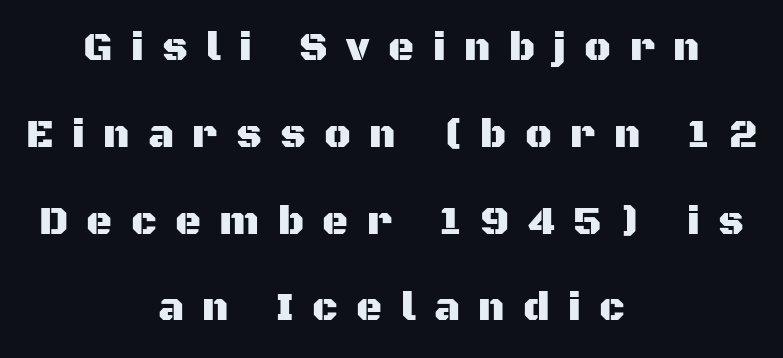
{"serif": "no", "italic": "no", "width": "normal", "stroke_contrast": "medium", "x_height": "large", "monospaced": "no", "underline": "no", "align": "center", "line_spacing": "loose", "line_spacing_ratio": 2.17, "letter_spacing": "wide", "letter_spacing_em": 0.46, "glyph_px": 40}
